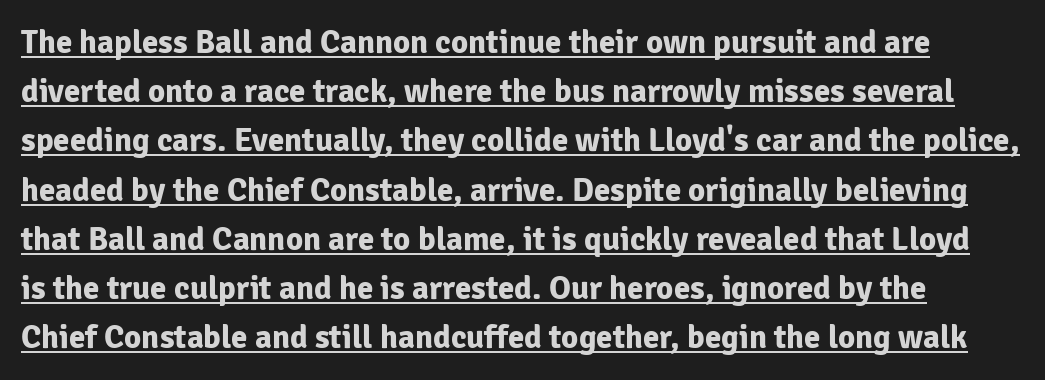
{"serif": "no", "italic": "no", "bold": "yes", "weight": "bold", "width": "normal", "stroke_contrast": "low", "x_height": "medium", "monospaced": "no", "underline": "yes", "line_spacing": "normal", "line_spacing_ratio": 1.49, "letter_spacing": "normal", "letter_spacing_em": 0.0, "glyph_px": 33}
